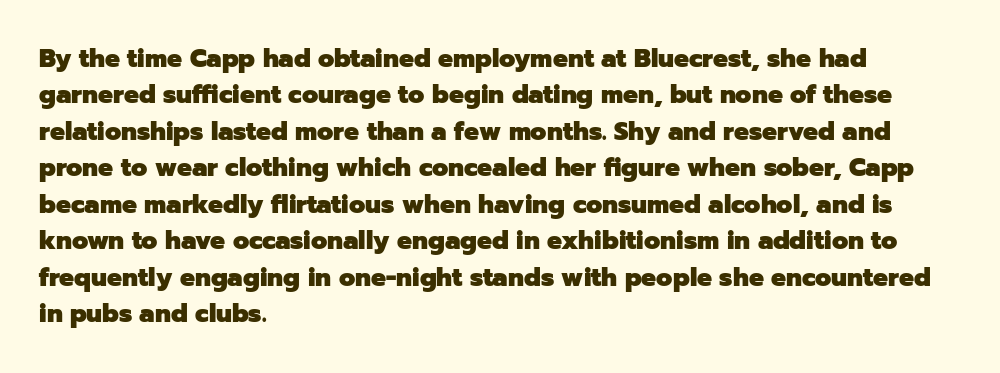
Q: Is the text bold? A: Yes.
Q: Is the text italic (slanted)? A: No, it is upright.
Q: Is the text underlined? A: No.
Q: How is the paragraph aligned? A: Left-aligned.
Q: Is the spacing between letters normal or unusually wide? A: Normal.
Q: Is the spacing between lines tight, normal or loose? A: Normal.
